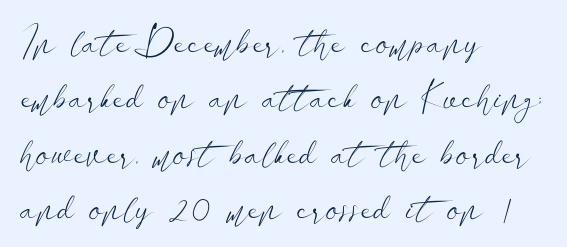
The image shows 39 px light, wide sans-serif type; set left-aligned, normal line spacing (1.42x), normal letter spacing, not underlined; low stroke contrast and a small x-height.
